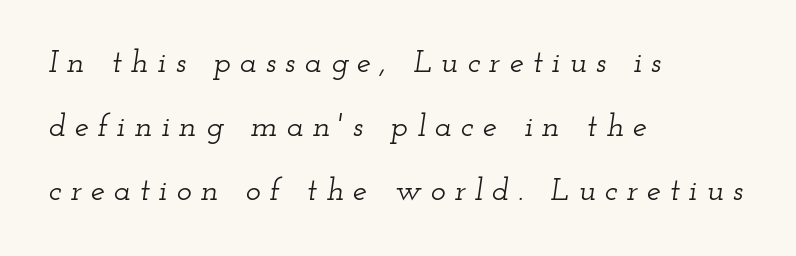
{"serif": "yes", "italic": "yes", "lean": "right", "slant_degrees": 12, "width": "wide", "stroke_contrast": "low", "x_height": "small", "monospaced": "no", "underline": "no", "align": "left", "line_spacing": "loose", "line_spacing_ratio": 2.0, "letter_spacing": "wide", "letter_spacing_em": 0.28, "glyph_px": 32}
